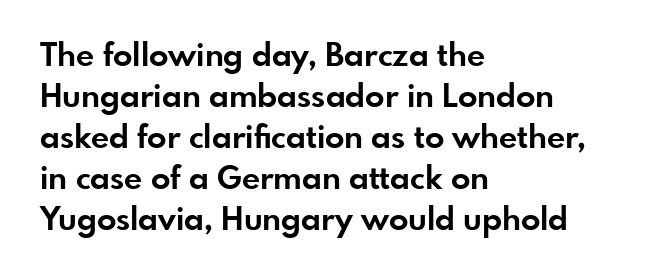
{"serif": "no", "italic": "no", "bold": "yes", "weight": "bold", "width": "normal", "stroke_contrast": "low", "x_height": "small", "monospaced": "no", "underline": "no", "align": "left", "line_spacing": "normal", "line_spacing_ratio": 1.28, "letter_spacing": "normal", "letter_spacing_em": 0.0, "glyph_px": 32}
